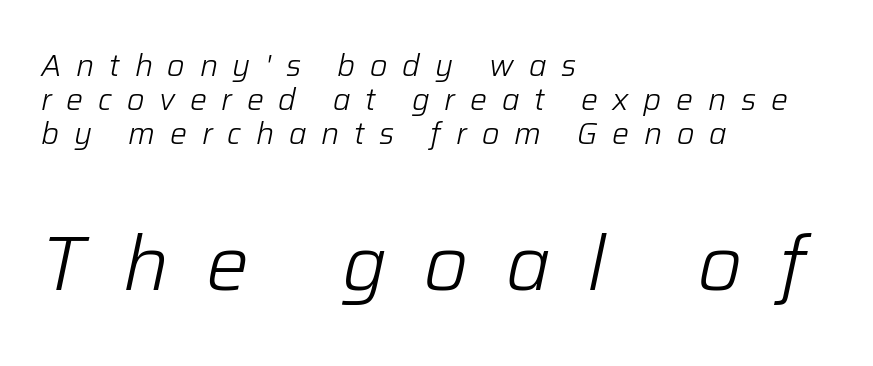
The image shows 76 px light type, italic (leaning right); set left-aligned, tight line spacing (1.13x), unusually wide letter spacing (+0.49 em), not underlined; the second (bottom) block is 2.53x larger; low stroke contrast and a medium x-height.
